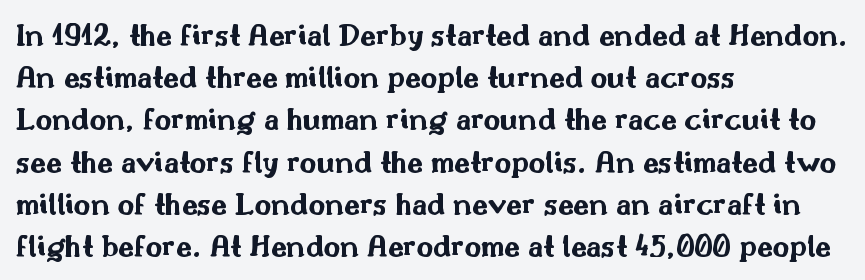
Q: Is the text bold? A: Yes.
Q: Is the text italic (slanted)? A: No, it is upright.
Q: Is the typeface a serif or a sans-serif typeface? A: Sans-serif.
Q: Is the text underlined? A: No.
Q: How is the paragraph aligned? A: Left-aligned.
Q: Is the spacing between letters normal or unusually wide? A: Normal.
Q: Is the spacing between lines tight, normal or loose? A: Normal.
Q: Width (condensed, normal, or wide)? A: Wide.
Q: Stroke contrast? A: Medium.
Q: x-height? A: Small.
Q: Monospaced? A: No.
